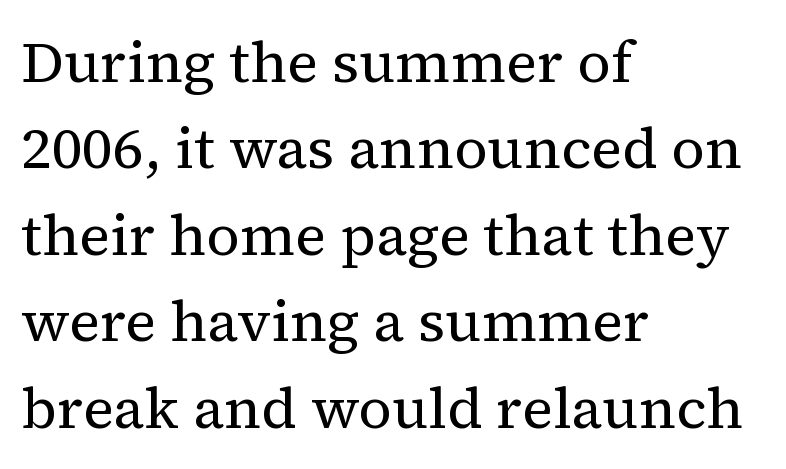
Q: Is the text bold? A: No.
Q: Is the text italic (slanted)? A: No, it is upright.
Q: Is the typeface a serif or a sans-serif typeface? A: Serif.
Q: Is the text underlined? A: No.
Q: How is the paragraph aligned? A: Left-aligned.
Q: Is the spacing between letters normal or unusually wide? A: Normal.
Q: Is the spacing between lines tight, normal or loose? A: Normal.
Q: Width (condensed, normal, or wide)? A: Normal.
Q: Stroke contrast? A: Medium.
Q: x-height? A: Medium.
Q: Monospaced? A: No.
